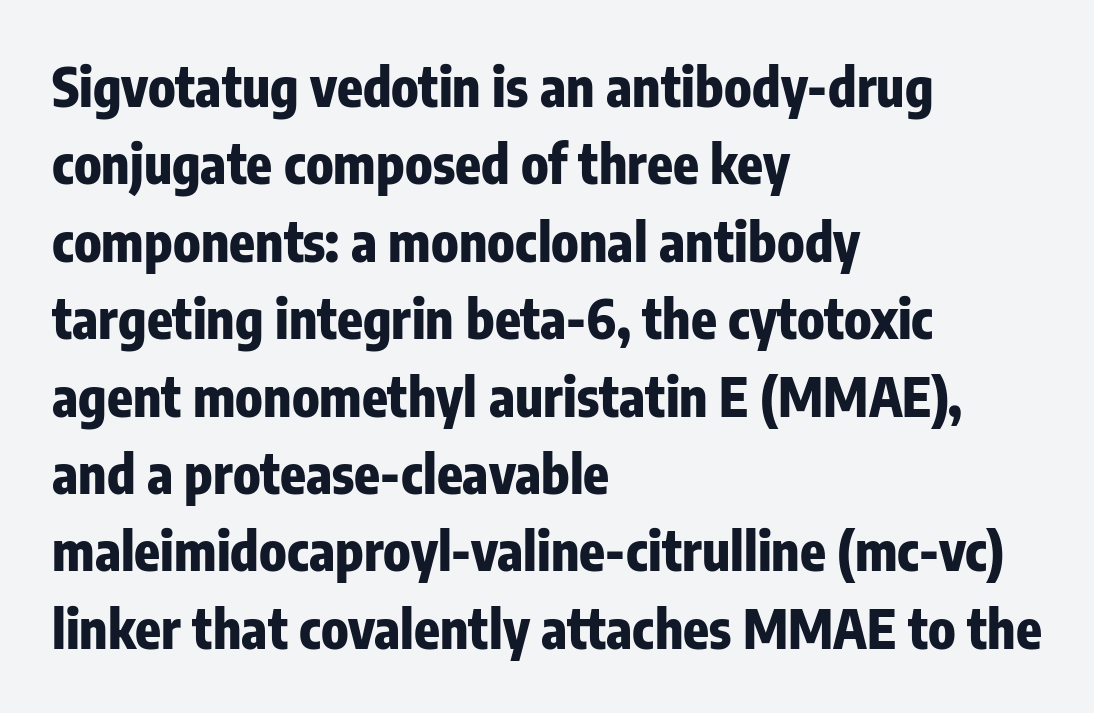
Emphasis by weight is at full strength: bold. Bare-footed words on every line. Is the letter spacing exaggerated? No — it looks like the ordinary default. Spacing verdict: proportional, widths tailored to each character. The glyphs in this specimen are sans serif. It's the straight-up-and-down kind of type.
